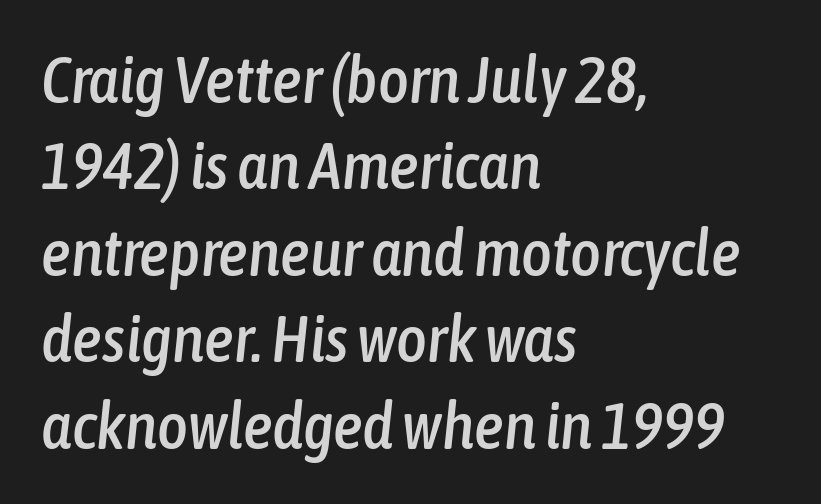
The image shows 66 px condensed type, italic (leaning right); set left-aligned, normal line spacing (1.31x), normal letter spacing, not underlined; low stroke contrast and a medium x-height.
